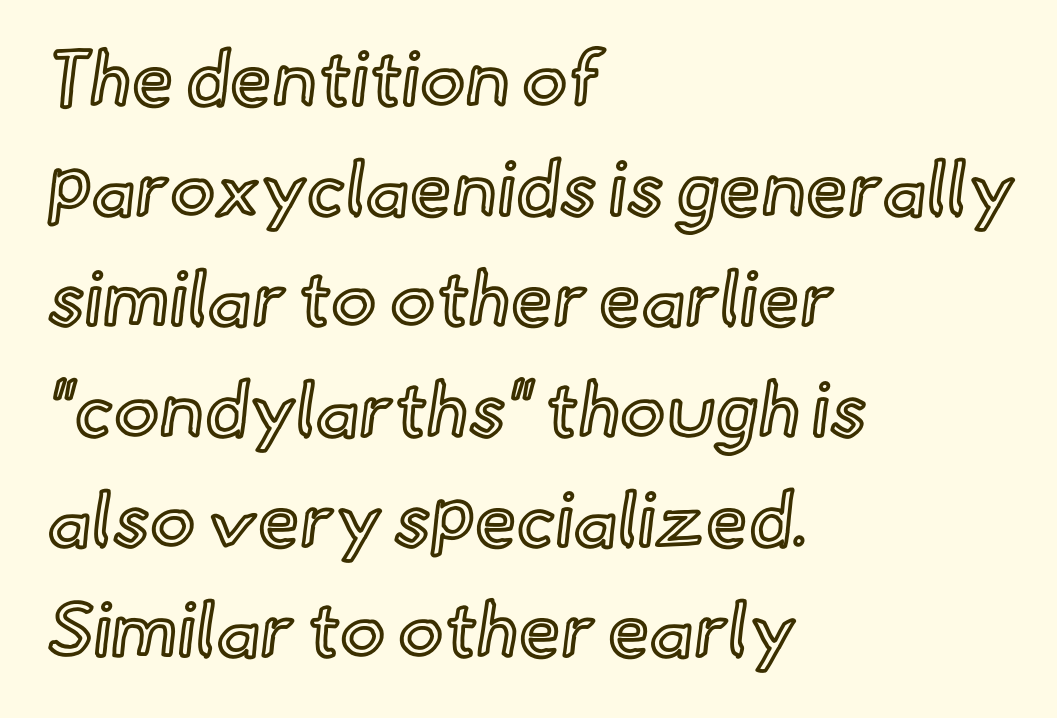
Q: Is the text italic (slanted)? A: Yes.
Q: Is the text underlined? A: No.
Q: How is the paragraph aligned? A: Left-aligned.
Q: Is the spacing between letters normal or unusually wide? A: Normal.
Q: Is the spacing between lines tight, normal or loose? A: Normal.
Q: Width (condensed, normal, or wide)? A: Normal.
Q: x-height? A: Small.
Q: Monospaced? A: No.
